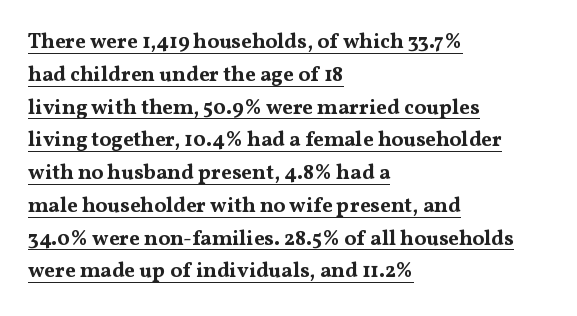
Q: Is the text bold? A: Yes.
Q: Is the text italic (slanted)? A: No, it is upright.
Q: Is the text underlined? A: Yes.
Q: How is the paragraph aligned? A: Left-aligned.
Q: Is the spacing between letters normal or unusually wide? A: Normal.
Q: Is the spacing between lines tight, normal or loose? A: Normal.
